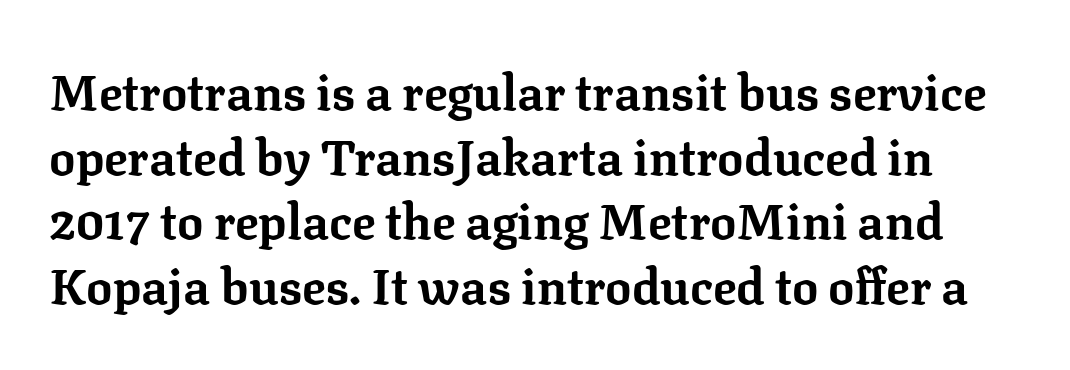
{"serif": "yes", "italic": "no", "bold": "yes", "weight": "bold", "width": "normal", "stroke_contrast": "low", "x_height": "medium", "monospaced": "no", "underline": "no", "line_spacing": "normal", "line_spacing_ratio": 1.32, "letter_spacing": "normal", "letter_spacing_em": 0.0, "glyph_px": 49}
